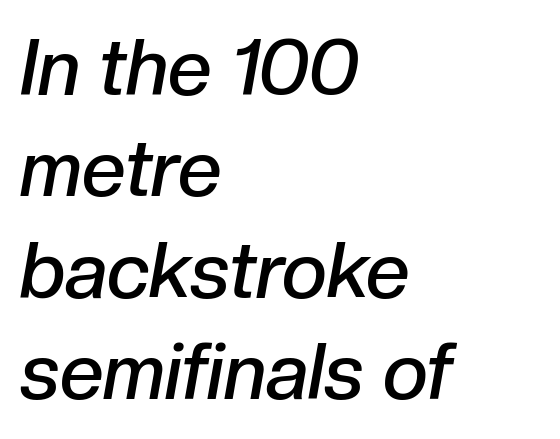
{"italic": "yes", "lean": "right", "slant_degrees": 10, "bold": "semi", "weight": "semibold", "width": "normal", "stroke_contrast": "low", "x_height": "medium", "monospaced": "no", "underline": "no", "align": "left", "line_spacing": "normal", "line_spacing_ratio": 1.3, "letter_spacing": "normal", "letter_spacing_em": 0.0, "glyph_px": 78}
